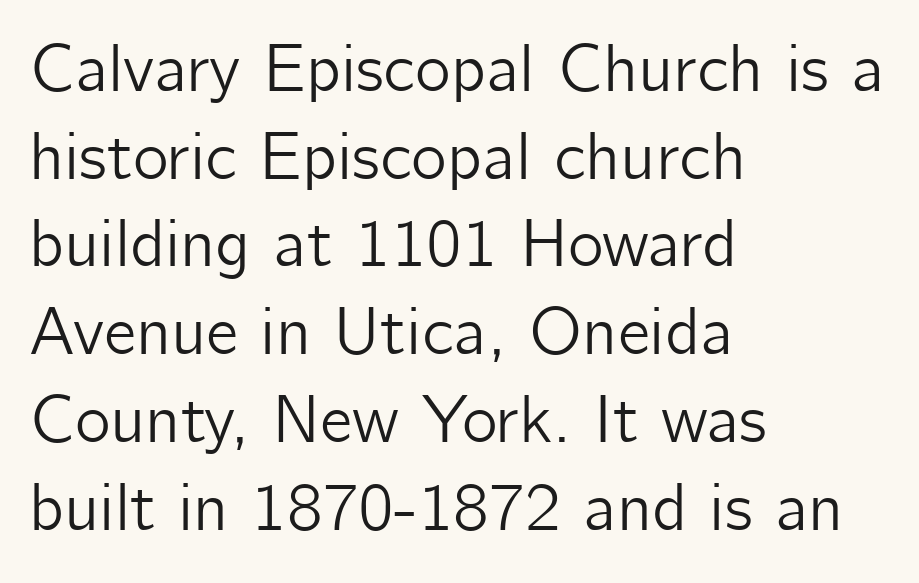
The image shows 68 px sans-serif type, upright; set left-aligned, normal line spacing (1.29x), normal letter spacing, not underlined; low stroke contrast and a medium x-height.
